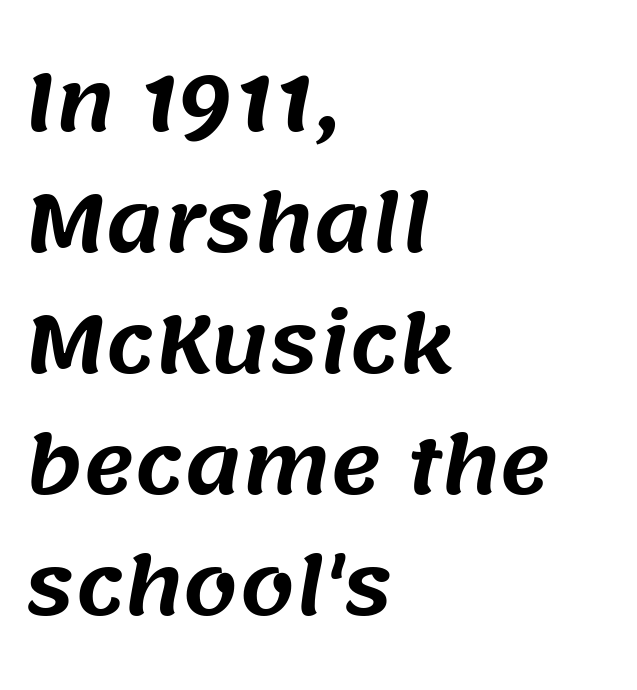
Leading: standard. A typesetter would call this proportional, since set widths differ per character. A clean baseline with only descenders dipping below it. In CSS terms this would be text-align: left.
